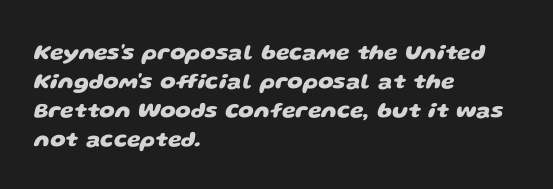
All the whitespace from short lines collects on the right. Honestly, the letter spacing is just normal — you wouldn't notice it. Strokes here are thick enough to call this a true bold. Evenly set lines give the paragraph a standard silhouette. The space beneath each line is pristine and unruled.
